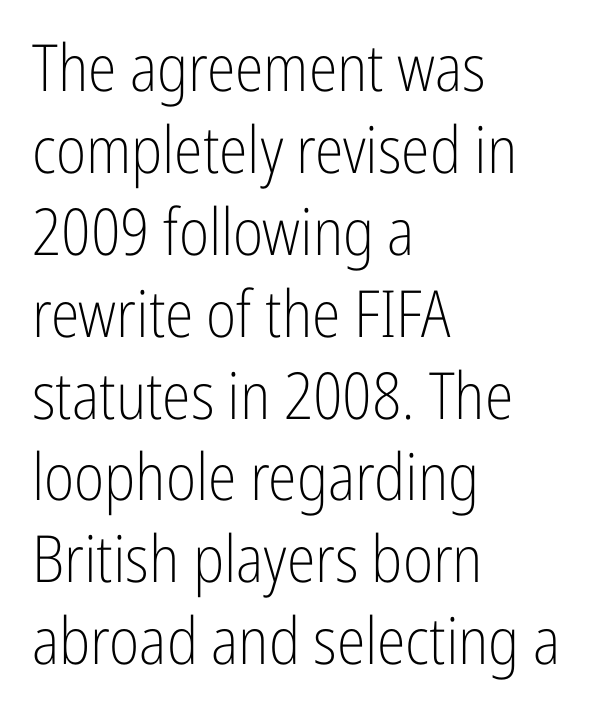
Examine the stroke ends and you'll find no serifs. A typesetter would call this proportional, since set widths differ per character. Clear beneath every line of the passage. The strokes are not fattened; the text isn't bold. If you drew a ruler down the left edge, every line would touch it. The type sits square on the baseline with zero lean.
